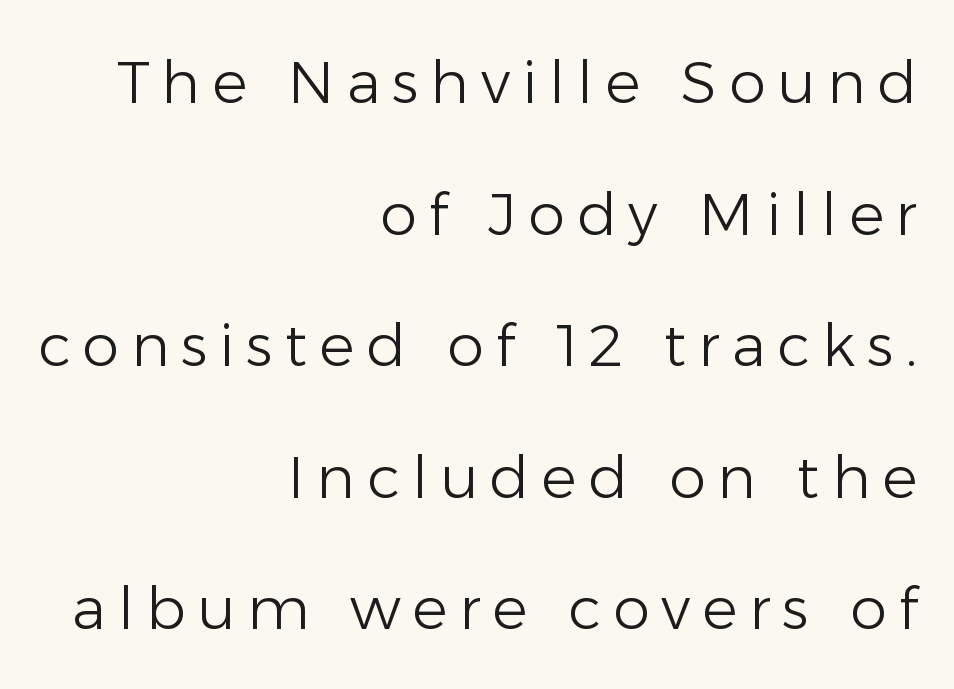
Loose tracking; the words dissolve into strings of separated letters. This rendering uses right alignment, leaving the left contour irregular. Italic: no, the glyphs are upright roman. No letter is thick-stroked: the sample isn't bold. The passage shown is typeset with a sans-serif family.
